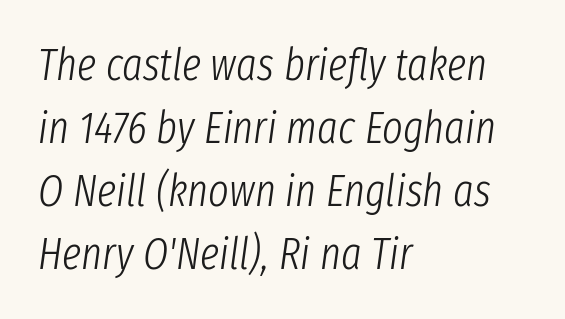
Q: Is the text bold? A: No.
Q: Is the text italic (slanted)? A: Yes, it leans right by about 8 degrees.
Q: Is the text underlined? A: No.
Q: How is the paragraph aligned? A: Left-aligned.
Q: Is the spacing between letters normal or unusually wide? A: Normal.
Q: Is the spacing between lines tight, normal or loose? A: Normal.
Q: Width (condensed, normal, or wide)? A: Condensed.
Q: Stroke contrast? A: Low.
Q: x-height? A: Medium.
Q: Monospaced? A: No.
